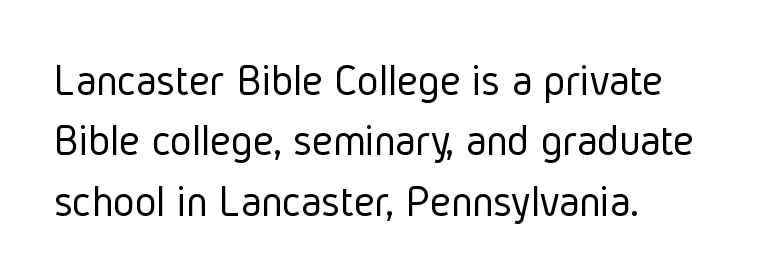
Q: Is the text bold? A: No.
Q: Is the text italic (slanted)? A: No, it is upright.
Q: Is the typeface a serif or a sans-serif typeface? A: Sans-serif.
Q: Is the text underlined? A: No.
Q: How is the paragraph aligned? A: Left-aligned.
Q: Is the spacing between letters normal or unusually wide? A: Normal.
Q: Is the spacing between lines tight, normal or loose? A: Normal.
Q: Width (condensed, normal, or wide)? A: Condensed.
Q: Stroke contrast? A: Low.
Q: x-height? A: Medium.
Q: Monospaced? A: No.
